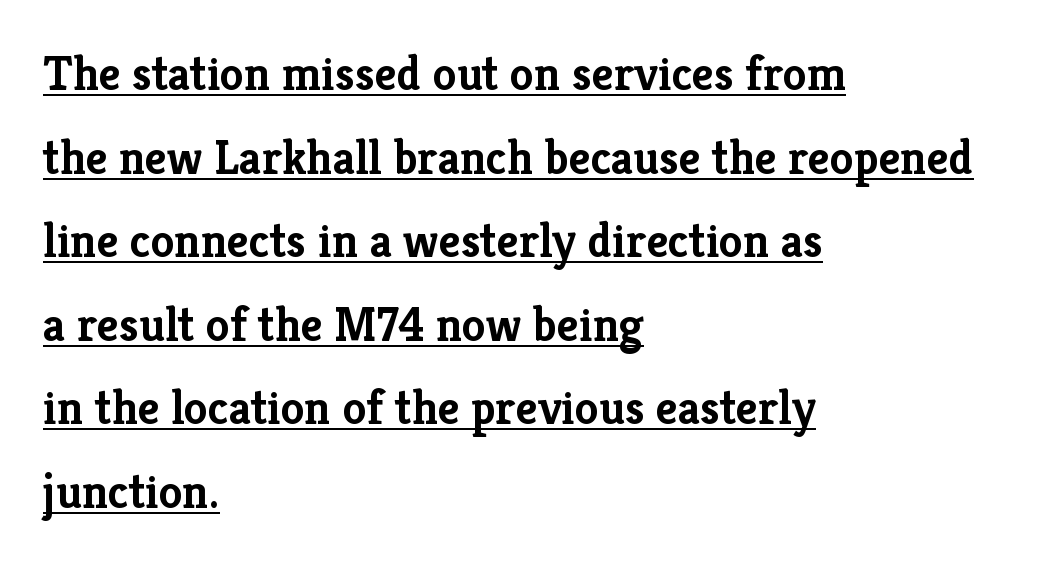
The image shows 48 px semibold serif type, upright; set left-aligned, line spacing 1.74x, normal letter spacing, underlined; low stroke contrast and a medium x-height.
